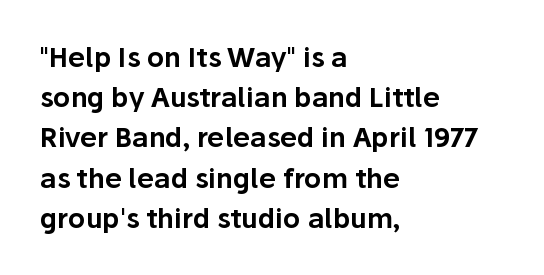
{"italic": "no", "underline": "no", "align": "left", "line_spacing": "normal", "line_spacing_ratio": 1.49, "letter_spacing": "normal", "letter_spacing_em": 0.0, "glyph_px": 27}
